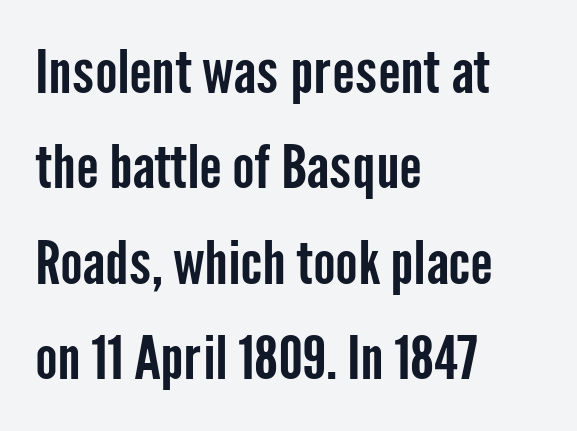
{"serif": "no", "italic": "no", "width": "condensed", "stroke_contrast": "low", "x_height": "medium", "monospaced": "no", "underline": "no", "align": "left", "line_spacing": "normal", "line_spacing_ratio": 1.59, "letter_spacing": "normal", "letter_spacing_em": 0.0, "glyph_px": 60}
